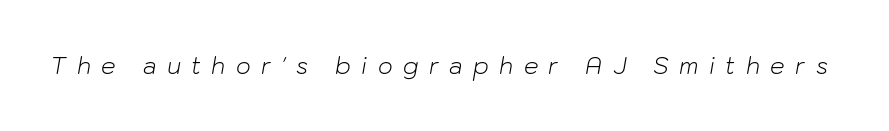
{"italic": "yes", "lean": "right", "slant_degrees": 10, "bold": "no", "underline": "no", "letter_spacing": "wide", "letter_spacing_em": 0.45, "glyph_px": 23}
